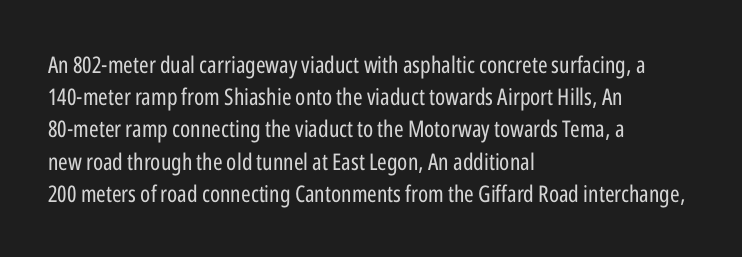
Regarding leading, the lines here are spaced in the standard way. The setting favours the left margin, as ordinary paragraphs usually do. The typeface has the unassuming heft of standard copy or less. The tracking reads as untouched default to a designer's eye. Type without underlining. Vertical strokes here are truly vertical.
